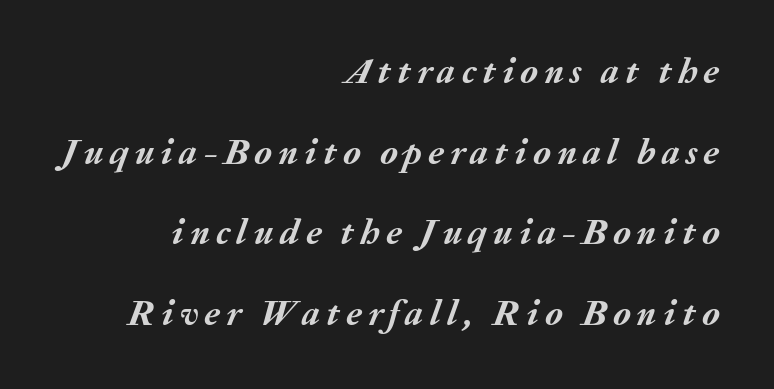
Q: Is the text bold? A: Yes.
Q: Is the text italic (slanted)? A: Yes, it leans right by about 20 degrees.
Q: Is the text underlined? A: No.
Q: How is the paragraph aligned? A: Right-aligned.
Q: Is the spacing between lines tight, normal or loose? A: Loose.
Q: Width (condensed, normal, or wide)? A: Normal.
Q: Stroke contrast? A: Medium.
Q: x-height? A: Medium.
Q: Monospaced? A: No.
